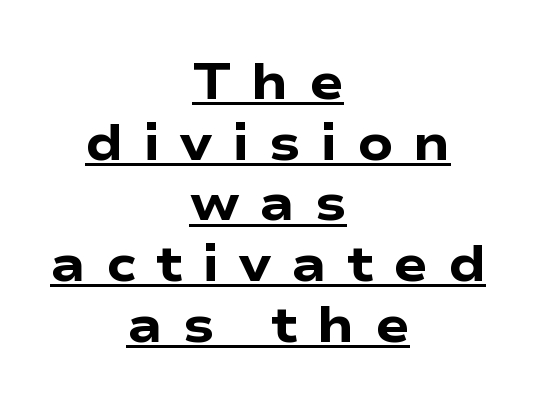
The letters stand straight up with perfectly vertical stems. The tracking reads as deliberately expanded to a designer's eye. The passage shown is emphatically bold. Somebody hit Ctrl+U on this one — the words are underlined. Proportional: the letters do not fall into vertical columns. Unlike a traditional serif, this face leaves its strokes unadorned.
